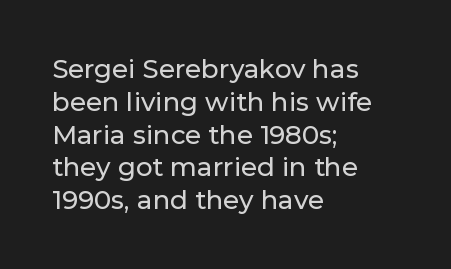
Each new line begins a customary step beneath the previous one. The passage shown is not underscored anywhere. Unlike italic type, these characters show no tilt at all. Casual observation: everything's shoved over to the left.
